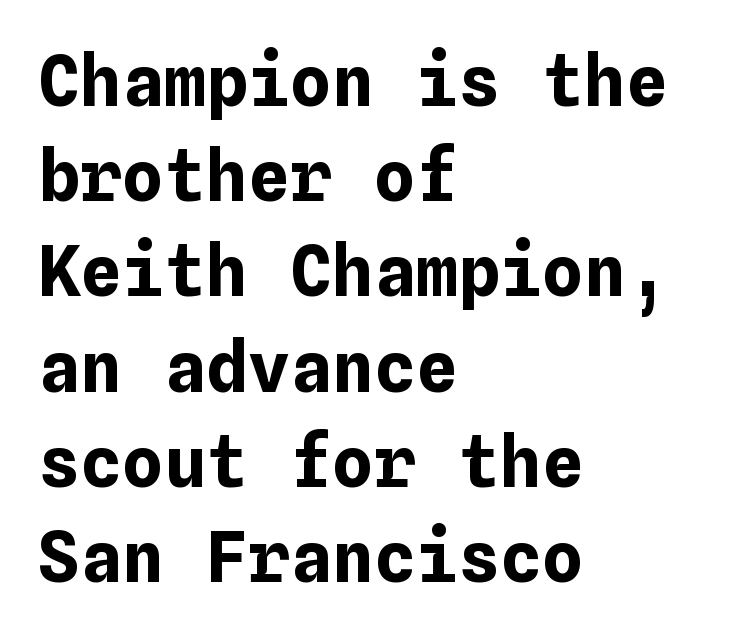
{"italic": "no", "bold": "yes", "weight": "bold", "width": "normal", "stroke_contrast": "low", "x_height": "medium", "underline": "no", "align": "left", "line_spacing": "normal", "line_spacing_ratio": 1.36, "letter_spacing": "normal", "letter_spacing_em": 0.0, "glyph_px": 70}
